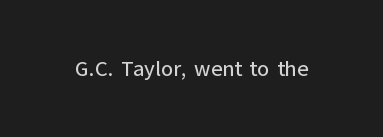
Tall strokes in this sample are plumb rather than angled. Short note: letters normally spaced. Lines of text with bare space underneath.
